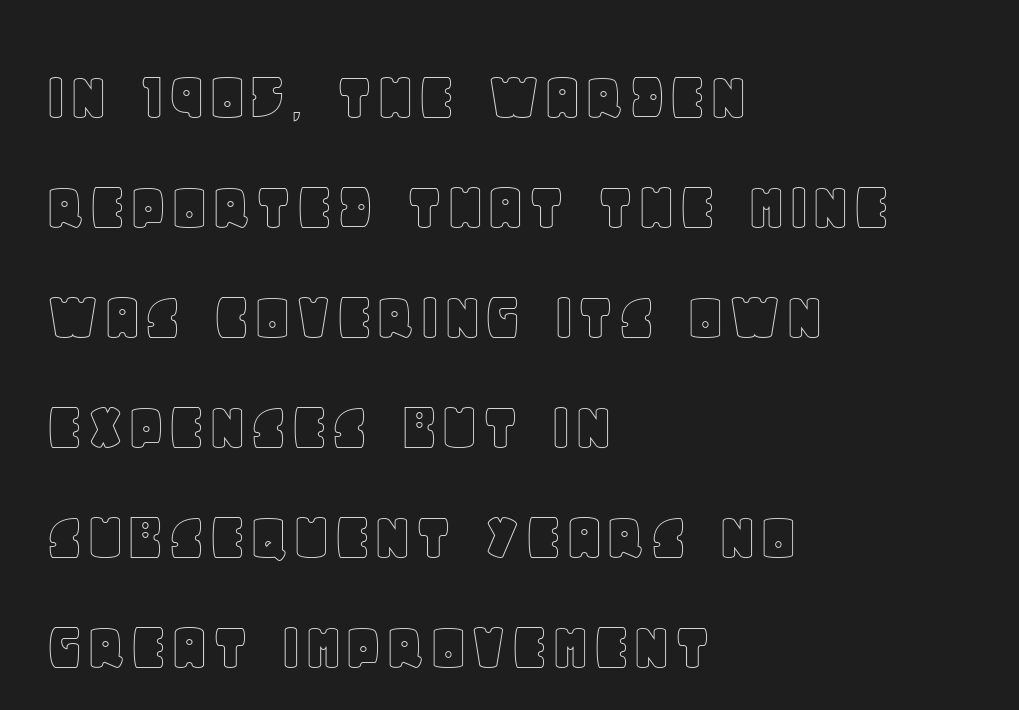
{"italic": "no", "width": "normal", "x_height": "large", "monospaced": "no", "underline": "no", "align": "left", "line_spacing": "normal", "line_spacing_ratio": 1.55, "letter_spacing": "normal", "letter_spacing_em": 0.0, "glyph_px": 71}
